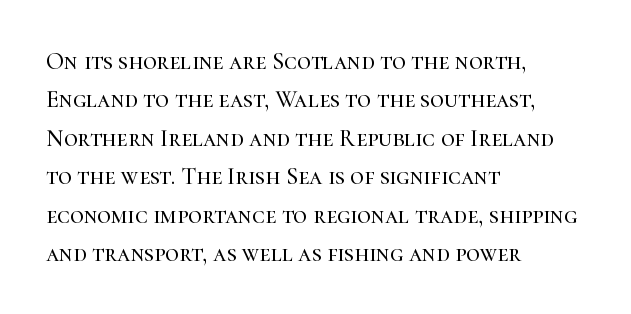
The image shows 24 px text type, upright; set left-aligned, normal line spacing (1.6x), normal letter spacing, not underlined.
